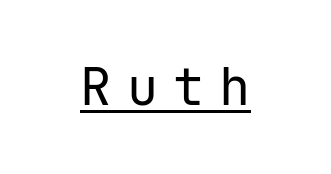
Is the stroke heavy? The answer is a plain regular-or-lighter. Each word looks stretched out because of the extra space between its letters. Quick note: not italic, upright. Here the designer chose a console-style face with uniform glyph widths. A baseline rule has been typeset under these characters.
